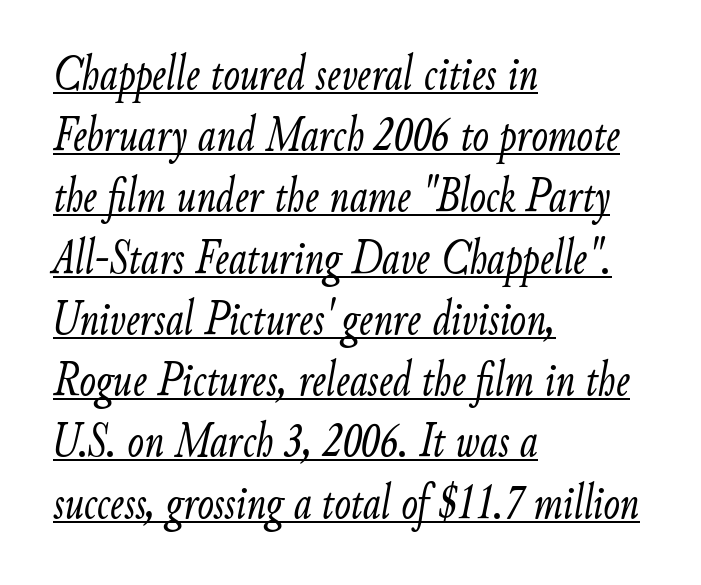
The image shows 49 px light, condensed type, italic (leaning right); set left-aligned, normal line spacing (1.25x), normal letter spacing, underlined; low stroke contrast and a small x-height.
